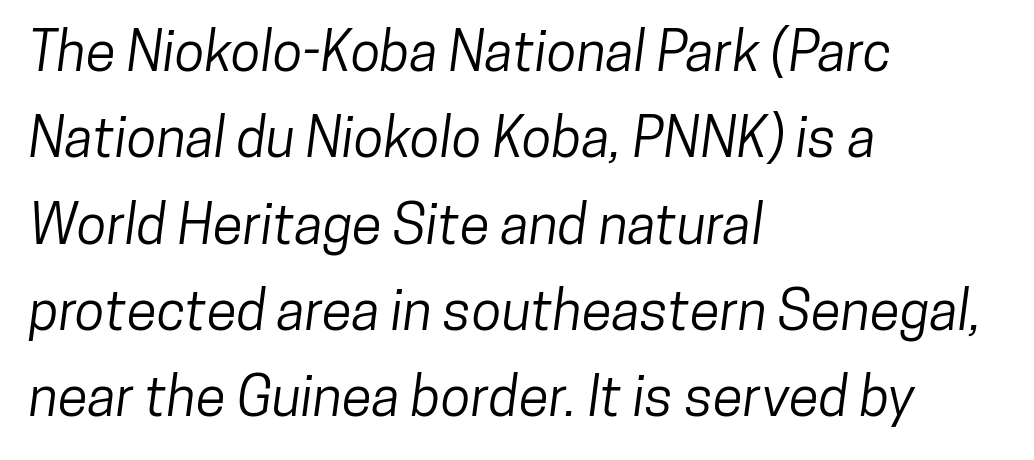
{"serif": "no", "width": "condensed", "stroke_contrast": "low", "x_height": "medium", "monospaced": "no", "underline": "no", "align": "left", "line_spacing": "normal", "line_spacing_ratio": 1.57, "letter_spacing": "normal", "letter_spacing_em": 0.0, "glyph_px": 55}
